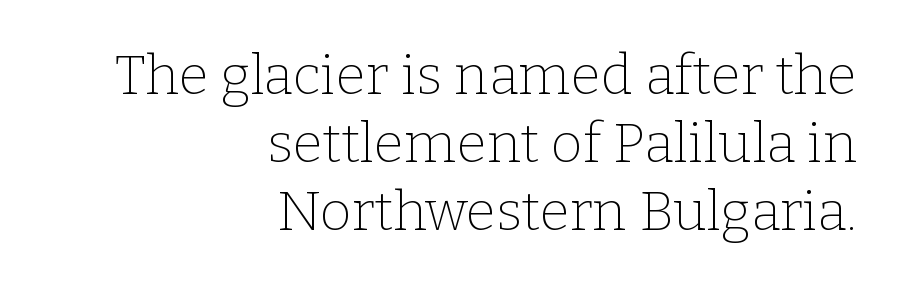
{"serif": "yes", "italic": "no", "bold": "no", "weight": "thin", "width": "normal", "stroke_contrast": "low", "x_height": "medium", "monospaced": "no", "underline": "no", "align": "right", "line_spacing_ratio": 1.24, "letter_spacing": "normal", "letter_spacing_em": 0.0, "glyph_px": 55}
